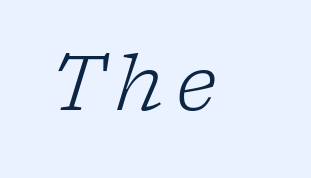
The image shows 77 px light serif type, italic (leaning right); set not underlined; low stroke contrast and a medium x-height.
